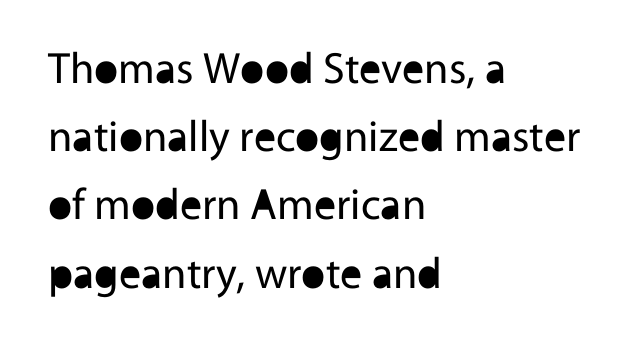
The rendering uses natural spacing where letterforms have individual widths. The typography opts for an upright posture over an oblique one. Are there feet on the stems? There aren't — it's a sans. These lines stack with their left ends in a neat column. Descenders are the only things crossing below the line. Caption: standard tracking, unaltered.
